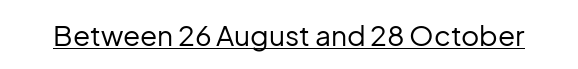
The image shows 28 px regular-weight sans-serif type, upright; set normal letter spacing, underlined; low stroke contrast and a medium x-height.
